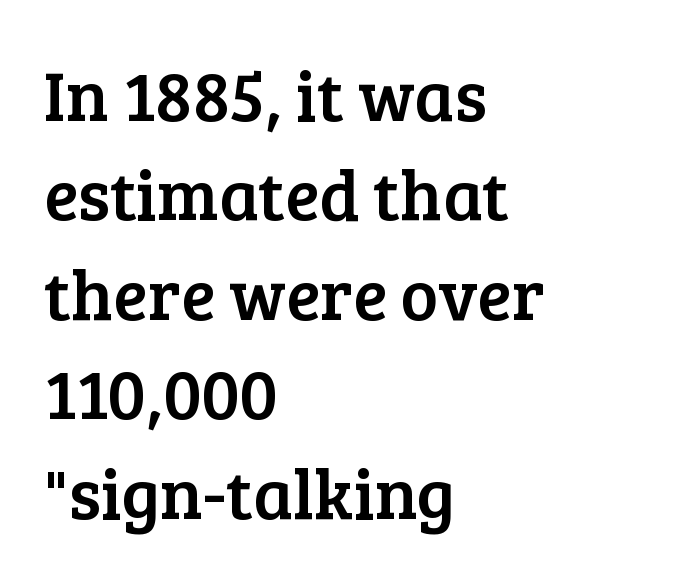
Q: Is the text italic (slanted)? A: No, it is upright.
Q: Is the typeface a serif or a sans-serif typeface? A: Serif.
Q: Is the text underlined? A: No.
Q: How is the paragraph aligned? A: Left-aligned.
Q: Is the spacing between letters normal or unusually wide? A: Normal.
Q: Is the spacing between lines tight, normal or loose? A: Normal.
Q: Width (condensed, normal, or wide)? A: Normal.
Q: Stroke contrast? A: Low.
Q: x-height? A: Medium.
Q: Monospaced? A: No.
